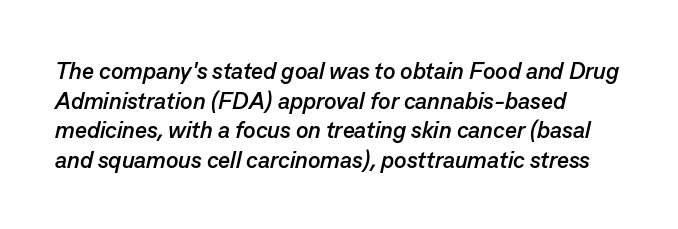
The image shows 23 px bold type, italic (leaning right); set left-aligned, normal line spacing (1.29x), normal letter spacing, not underlined.
